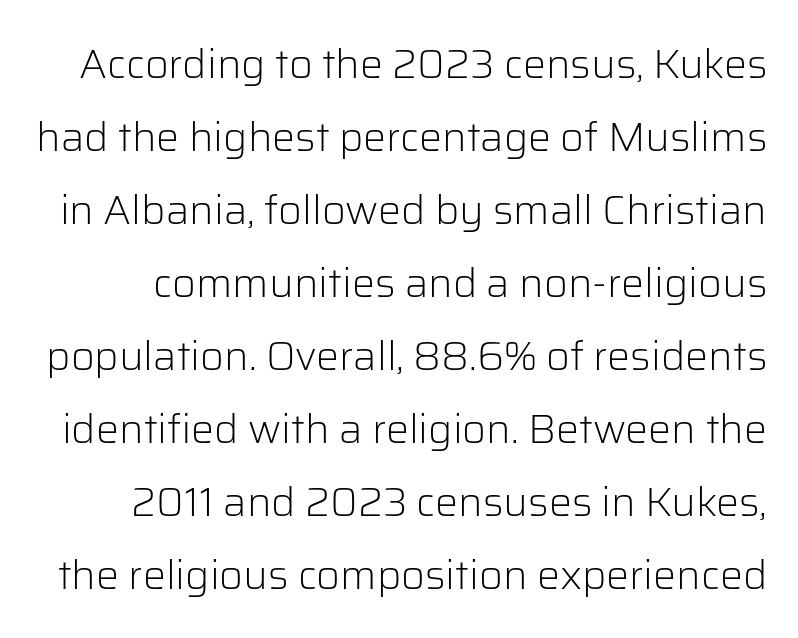
Q: Is the text bold? A: No.
Q: Is the text italic (slanted)? A: No, it is upright.
Q: Is the typeface a serif or a sans-serif typeface? A: Sans-serif.
Q: Is the text underlined? A: No.
Q: Is the spacing between letters normal or unusually wide? A: Normal.
Q: Width (condensed, normal, or wide)? A: Normal.
Q: Stroke contrast? A: Low.
Q: x-height? A: Medium.
Q: Monospaced? A: No.
